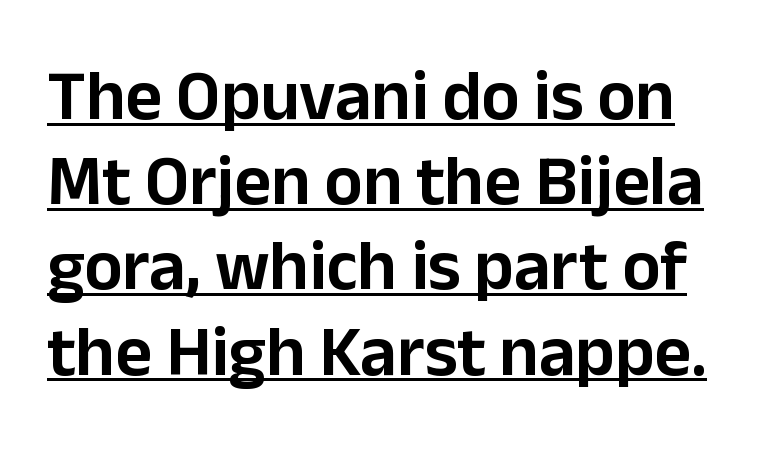
{"serif": "no", "italic": "no", "width": "normal", "stroke_contrast": "low", "x_height": "medium", "monospaced": "no", "underline": "yes", "line_spacing_ratio": 1.2, "letter_spacing": "normal", "letter_spacing_em": 0.0, "glyph_px": 71}
